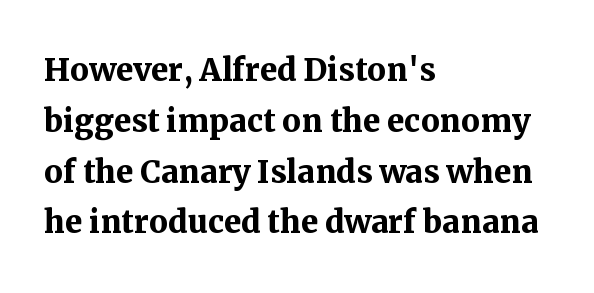
{"serif": "yes", "italic": "no", "bold": "yes", "weight": "semibold", "width": "normal", "stroke_contrast": "medium", "x_height": "medium", "monospaced": "no", "underline": "no", "align": "left", "line_spacing_ratio": 1.21, "letter_spacing": "normal", "letter_spacing_em": 0.0, "glyph_px": 42}
